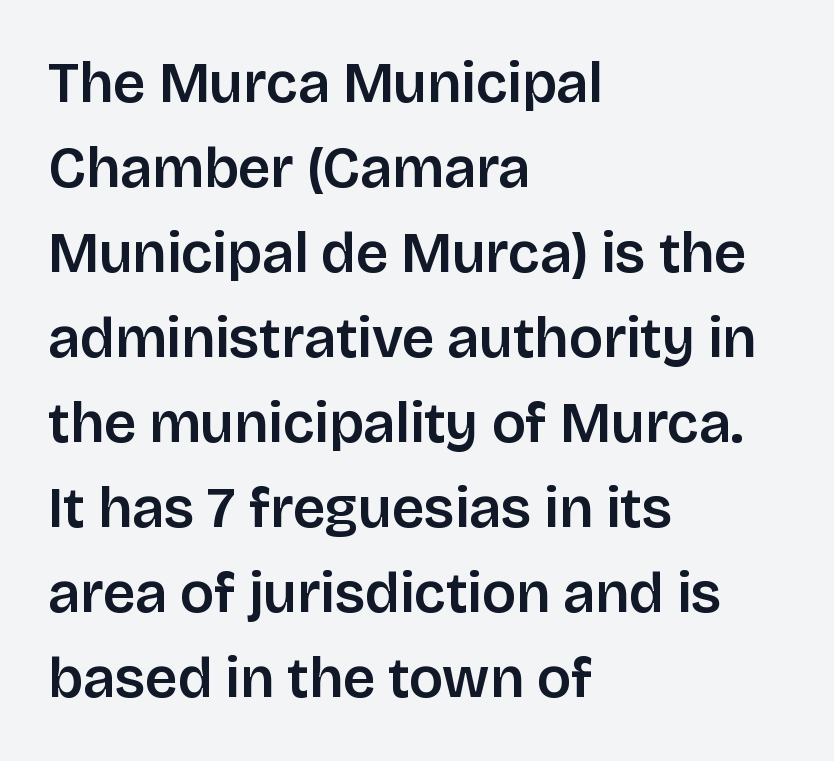
The image shows 57 px sans-serif type, upright; set left-aligned, normal line spacing (1.49x), normal letter spacing, not underlined; low stroke contrast and a large x-height.
